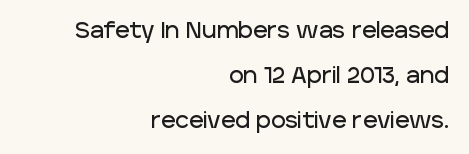
Q: Is the text italic (slanted)? A: No, it is upright.
Q: Is the text underlined? A: No.
Q: How is the paragraph aligned? A: Right-aligned.
Q: Is the spacing between letters normal or unusually wide? A: Normal.
Q: Is the spacing between lines tight, normal or loose? A: Loose.
